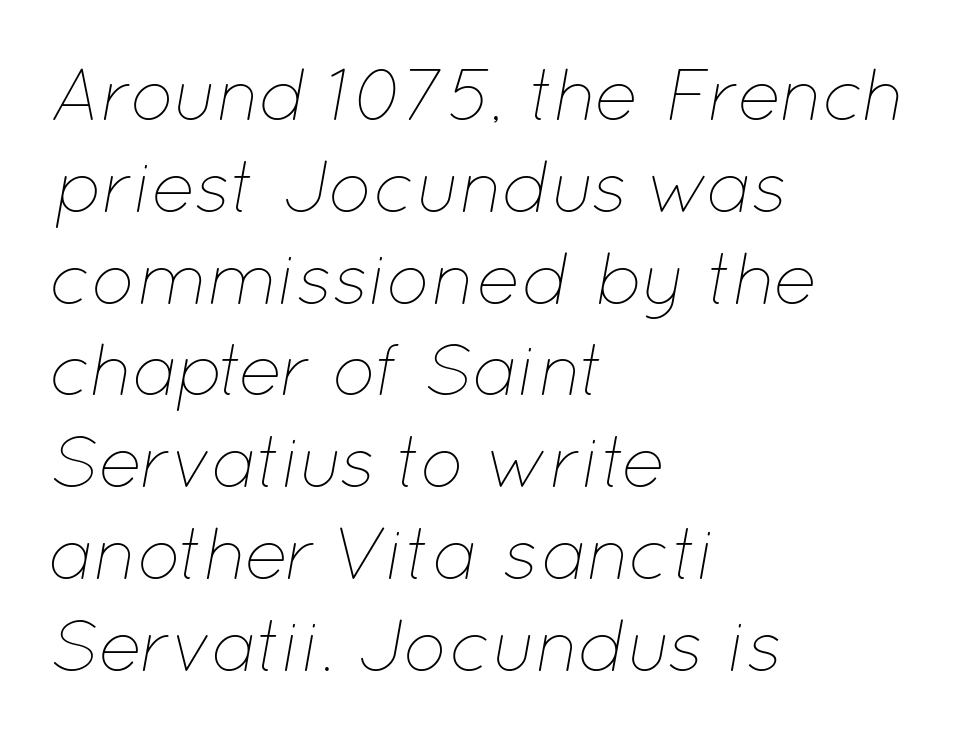
{"italic": "yes", "lean": "right", "slant_degrees": 12, "bold": "no", "weight": "thin", "width": "normal", "stroke_contrast": "low", "x_height": "medium", "monospaced": "no", "underline": "no", "align": "left", "line_spacing_ratio": 1.24, "letter_spacing": "normal", "letter_spacing_em": 0.0, "glyph_px": 74}
